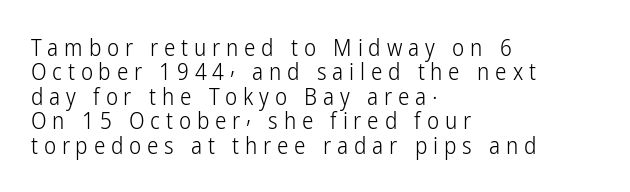
The image shows 23 px text type, upright; set left-aligned, tight line spacing (1.06x), unusually wide letter spacing (+0.25 em), not underlined.
